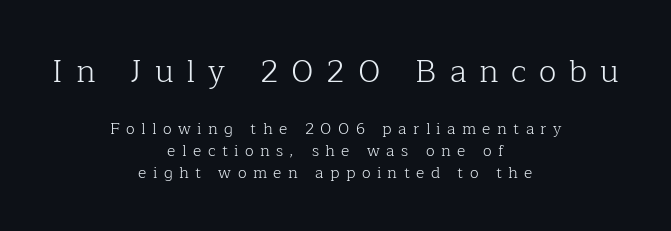
Q: Is the text bold? A: No.
Q: Is the text italic (slanted)? A: No, it is upright.
Q: Is the typeface a serif or a sans-serif typeface? A: Serif.
Q: Is the text underlined? A: No.
Q: How is the paragraph aligned? A: Centered.
Q: Is the spacing between letters normal or unusually wide? A: Unusually wide.
Q: Is the spacing between lines tight, normal or loose? A: Normal.
Q: Which block of text is set in a larger size, the first (top) or the second (bottom)? A: The first (top) one.
Q: Width (condensed, normal, or wide)? A: Normal.
Q: Stroke contrast? A: Low.
Q: x-height? A: Medium.
Q: Monospaced? A: No.
